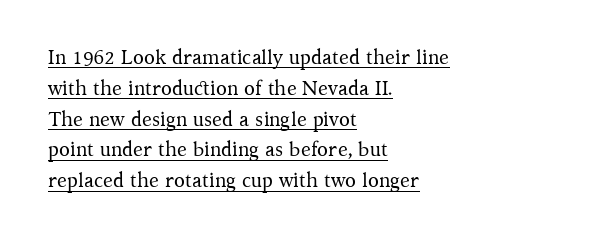
This sample keeps an unexceptional amount of space between lines. No extra ink here — the face is not bold. A classic flush-left, rag-right setting is used for this passage. In terms of letterspacing, this is plain default setting.
